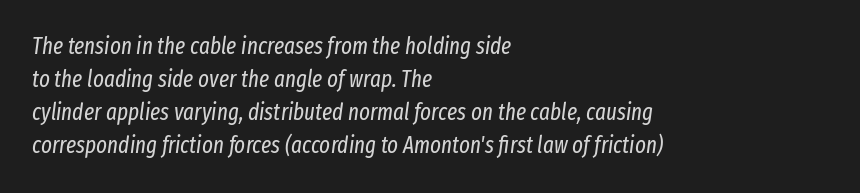
Q: Is the text bold? A: No.
Q: Is the text italic (slanted)? A: Yes, it leans right by about 8 degrees.
Q: Is the text underlined? A: No.
Q: How is the paragraph aligned? A: Left-aligned.
Q: Is the spacing between letters normal or unusually wide? A: Normal.
Q: Is the spacing between lines tight, normal or loose? A: Normal.
